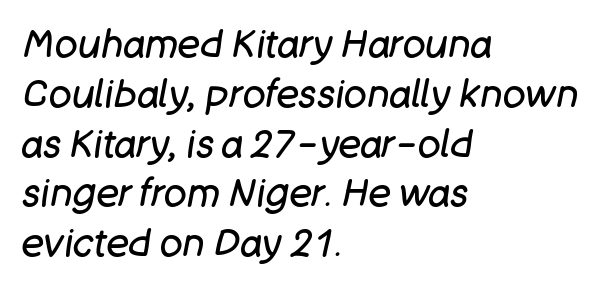
The image shows 38 px regular-weight type, italic (leaning right); set left-aligned, normal line spacing (1.31x), normal letter spacing, not underlined; low stroke contrast and a large x-height.
